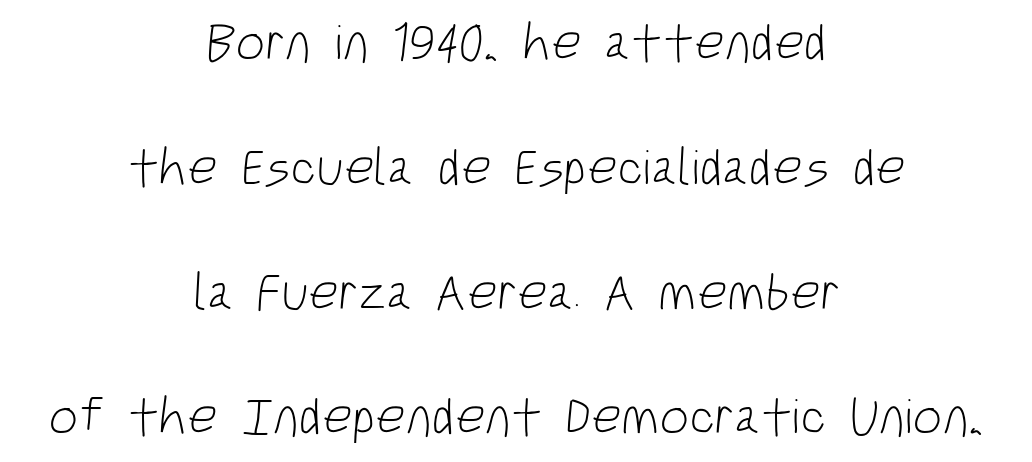
Q: Is the text bold? A: No.
Q: Is the typeface a serif or a sans-serif typeface? A: Sans-serif.
Q: Is the text underlined? A: No.
Q: How is the paragraph aligned? A: Centered.
Q: Is the spacing between letters normal or unusually wide? A: Normal.
Q: Is the spacing between lines tight, normal or loose? A: Loose.
Q: Width (condensed, normal, or wide)? A: Condensed.
Q: Stroke contrast? A: Low.
Q: x-height? A: Large.
Q: Monospaced? A: No.
